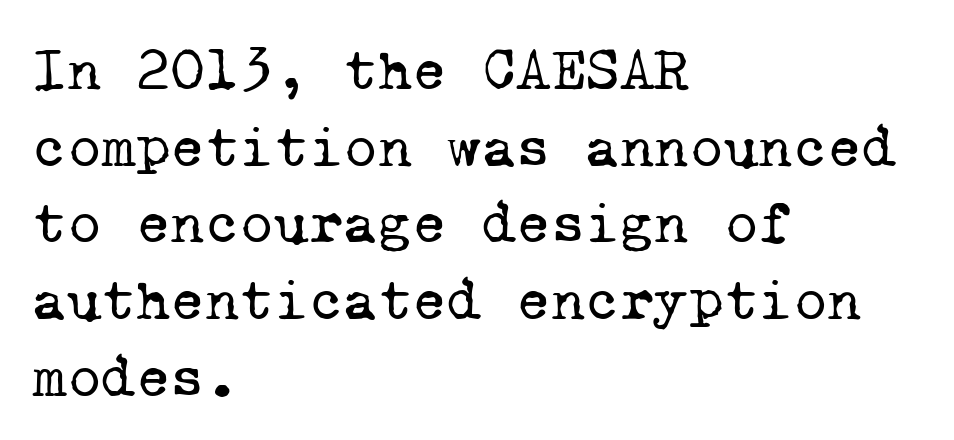
{"serif": "yes", "bold": "no", "weight": "regular", "width": "normal", "stroke_contrast": "low", "x_height": "medium", "monospaced": "yes", "underline": "no", "align": "left", "line_spacing": "normal", "line_spacing_ratio": 1.3, "letter_spacing": "normal", "letter_spacing_em": 0.0, "glyph_px": 59}
